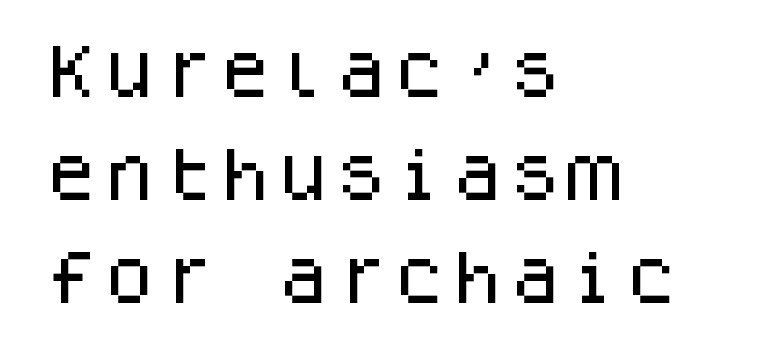
The image shows 58 px sans-serif type, upright, monospaced; set left-aligned, line spacing 1.78x, normal letter spacing, not underlined; low stroke contrast and a large x-height.
